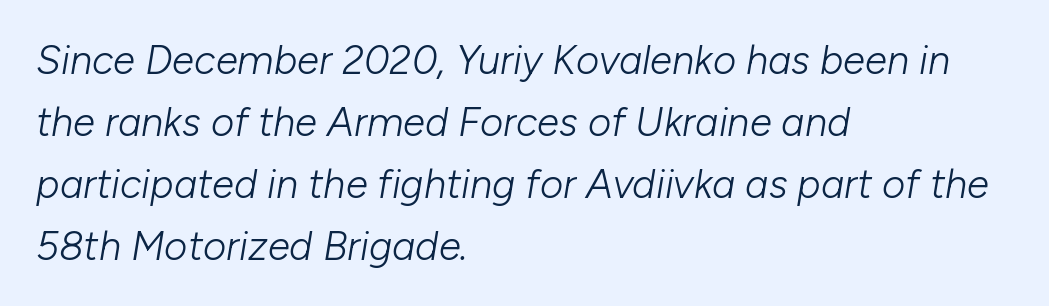
The image shows 40 px light type, italic (leaning right); set left-aligned, normal line spacing (1.55x), normal letter spacing, not underlined; low stroke contrast and a medium x-height.
